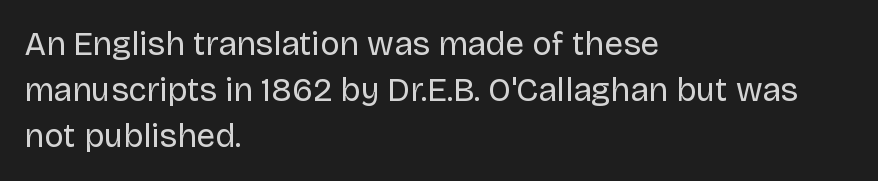
The image shows 33 px regular-weight sans-serif type, upright; set left-aligned, normal line spacing (1.4x), normal letter spacing, not underlined; low stroke contrast and a large x-height.
